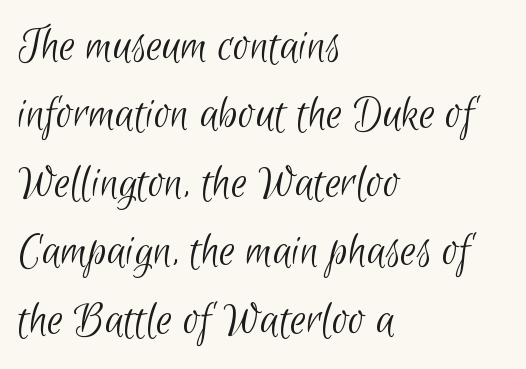
Letterform terminals end flat and unadorned throughout the passage. Nobody touched the tracking dial on this one. Only glyphs here, with clear space below each row. These lines are set flush left with a ragged right edge.
